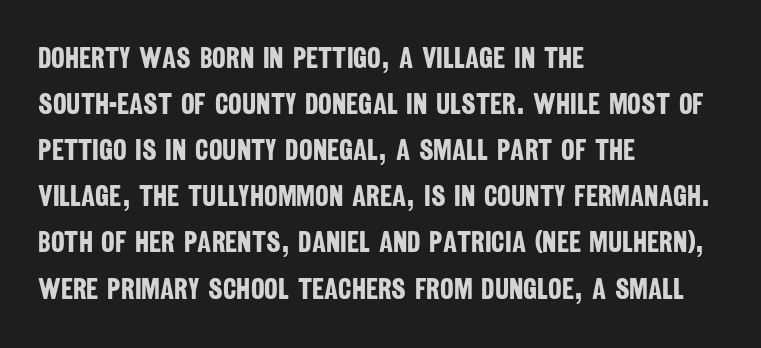
The image shows 29 px bold, condensed sans-serif type; set left-aligned, normal line spacing (1.59x), normal letter spacing, not underlined; low stroke contrast and a large x-height.
